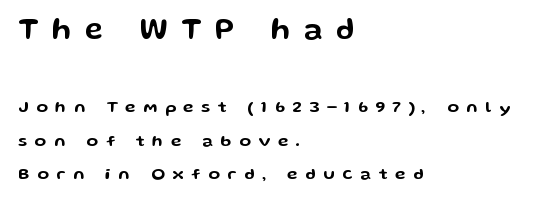
{"serif": "no", "italic": "no", "width": "wide", "stroke_contrast": "low", "x_height": "medium", "monospaced": "no", "underline": "no", "align": "left", "line_spacing": "loose", "line_spacing_ratio": 1.97, "letter_spacing": "wide", "letter_spacing_em": 0.46, "larger_block": "first", "size_ratio": 1.76, "glyph_px": 30}
